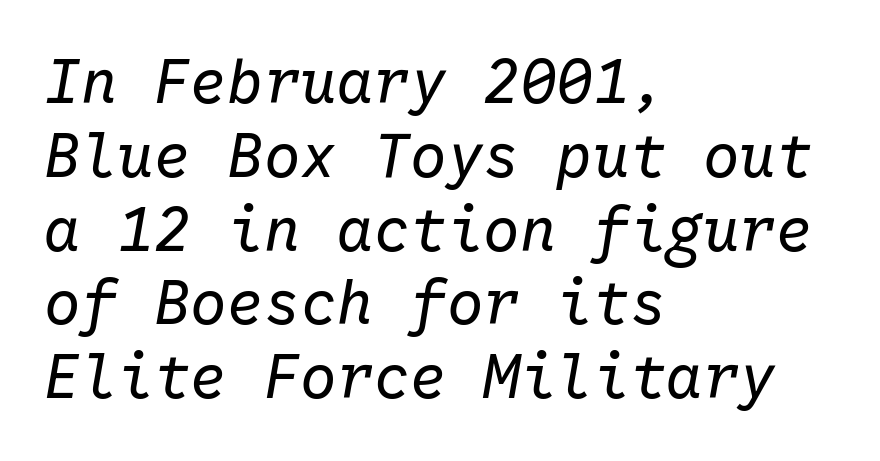
The image shows 61 px regular-weight type, italic (leaning right), monospaced; set left-aligned, line spacing 1.21x, normal letter spacing, not underlined; low stroke contrast and a medium x-height.
